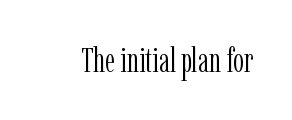
The image shows 34 px light, condensed serif type, upright; set normal letter spacing, not underlined; low stroke contrast and a medium x-height.
